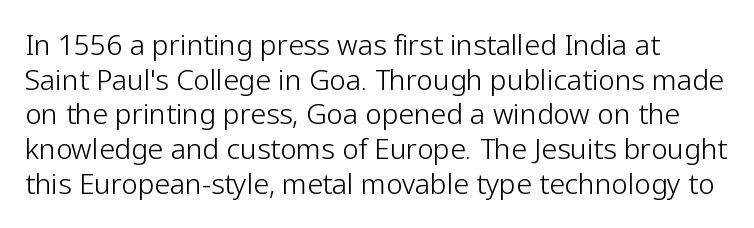
The image shows 28 px light sans-serif type, upright; set line spacing 1.24x, normal letter spacing, not underlined; low stroke contrast and a medium x-height.
